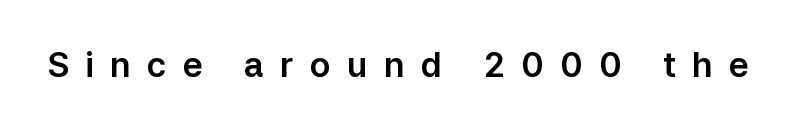
{"serif": "no", "italic": "no", "width": "normal", "stroke_contrast": "low", "x_height": "medium", "monospaced": "no", "underline": "no", "letter_spacing": "wide", "letter_spacing_em": 0.48, "glyph_px": 34}
